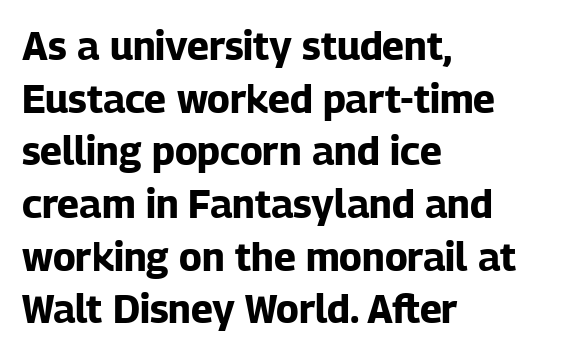
Unmarked baselines from the first word to the last. Notice how descenders clear the ascenders below comfortably — that's standard leading. A classic flush-left, rag-right setting is used for this passage. Nobody touched the tracking dial on this one. Look at the bottom of the vertical strokes: they stop flat, with no serifs. A roman cut, with each character standing at attention.
